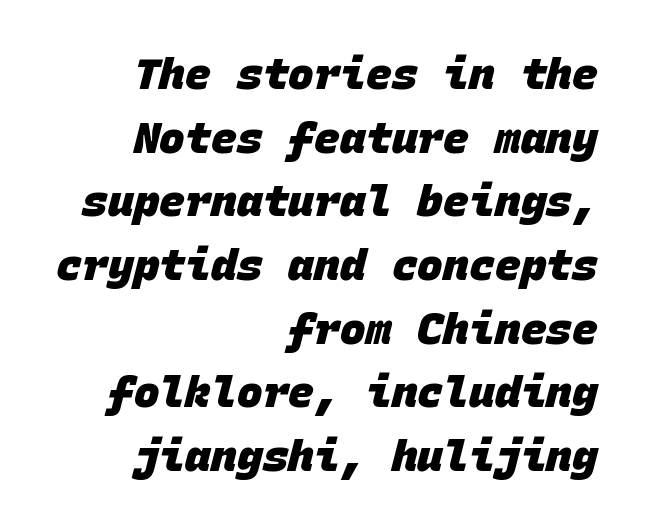
Regarding leading, the lines here are spaced in the standard way. Looks like terminal output: every glyph gets an equal slot. Only glyphs here, with clear space below each row. Plenty of ink on the page — the face is bold. Each line ends at the same right margin while the left side varies. Letter spacing: default.
